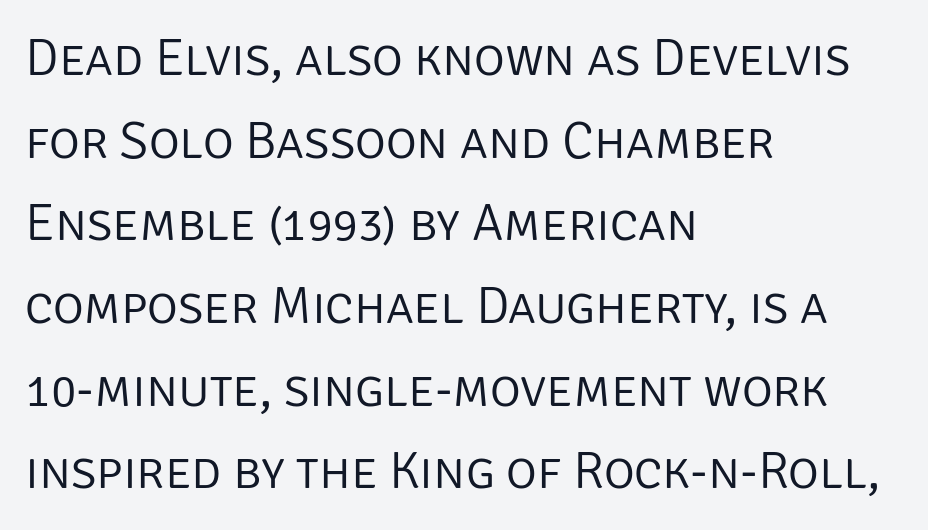
The image shows 53 px light sans-serif type, upright; set left-aligned, normal line spacing (1.56x), normal letter spacing, not underlined; low stroke contrast and a large x-height.
